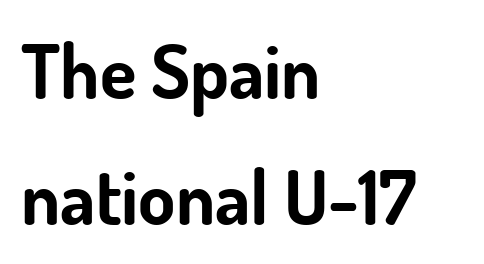
Characters remain perfectly vertical along every line. The type family on display is of the sans-serif kind. A clean baseline with only descenders dipping below it. Caption: standard tracking, unaltered. The space between consecutive lines is moderate.
